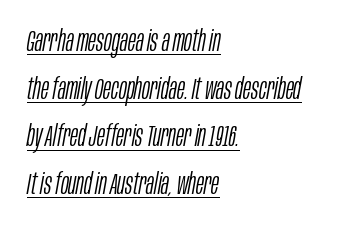
There is no visible air inserted between adjacent glyphs. Compared with a centered layout, this one pins lines to the left instead. Notice how a bar underscores the lettering throughout. If you drew a line through each stem, it would be angled. One glance says typical: line gaps are just what's usual. This reads as an unemphasized weight, regular at the heaviest.
